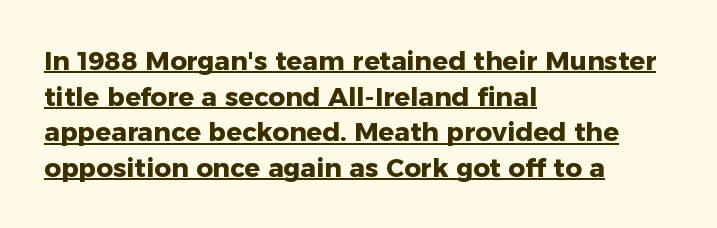
Looks like someone drew a line under every word here. Strong, thick strokes mark this as bold type. Typeset ragged right — the left edge is the straight one. Evenly set lines give the paragraph a standard silhouette. Italic: no, the glyphs are upright roman.
